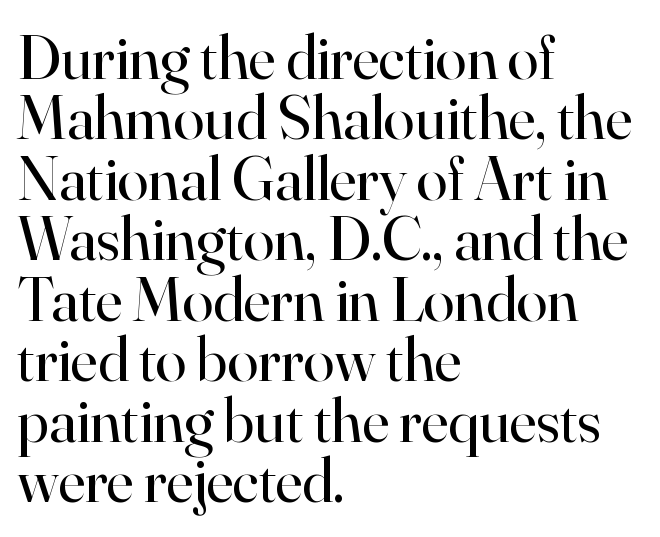
{"serif": "yes", "italic": "no", "bold": "no", "weight": "regular", "width": "normal", "stroke_contrast": "high", "x_height": "small", "monospaced": "no", "underline": "no", "align": "left", "line_spacing": "tight", "line_spacing_ratio": 0.96, "letter_spacing": "normal", "letter_spacing_em": 0.0, "glyph_px": 63}
